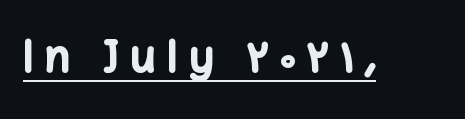
Q: Is the text bold? A: Yes.
Q: Is the text italic (slanted)? A: No, it is upright.
Q: Is the typeface a serif or a sans-serif typeface? A: Sans-serif.
Q: Is the text underlined? A: Yes.
Q: Is the spacing between letters normal or unusually wide? A: Unusually wide.
Q: Width (condensed, normal, or wide)? A: Normal.
Q: Stroke contrast? A: Low.
Q: x-height? A: Medium.
Q: Monospaced? A: No.
